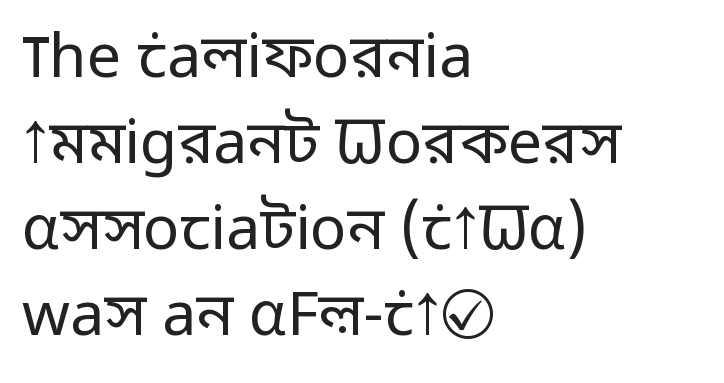
Q: Is the text bold? A: No.
Q: Is the text italic (slanted)? A: No, it is upright.
Q: Is the typeface a serif or a sans-serif typeface? A: Sans-serif.
Q: Is the text underlined? A: No.
Q: How is the paragraph aligned? A: Left-aligned.
Q: Is the spacing between letters normal or unusually wide? A: Normal.
Q: Is the spacing between lines tight, normal or loose? A: Normal.
Q: Width (condensed, normal, or wide)? A: Normal.
Q: Stroke contrast? A: Low.
Q: x-height? A: Medium.
Q: Monospaced? A: No.
